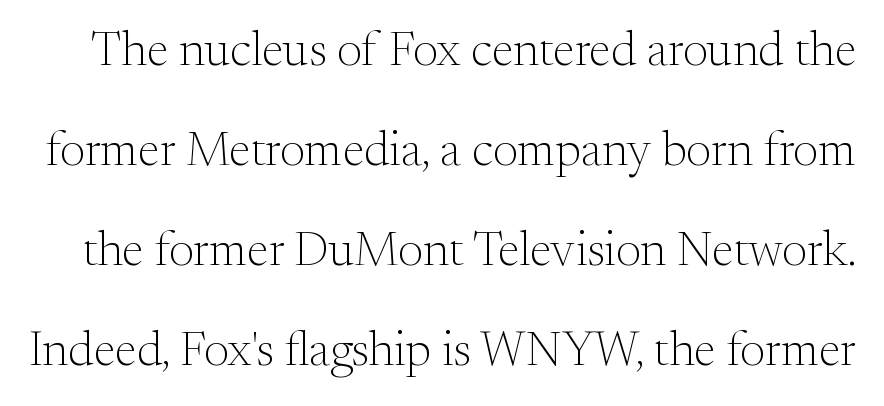
Classification — serif. Character widths vary here, with narrow letters taking less room than wide ones. A roman cut, with each character standing at attention. Stroke mass is kept to a normal reading level or below.
